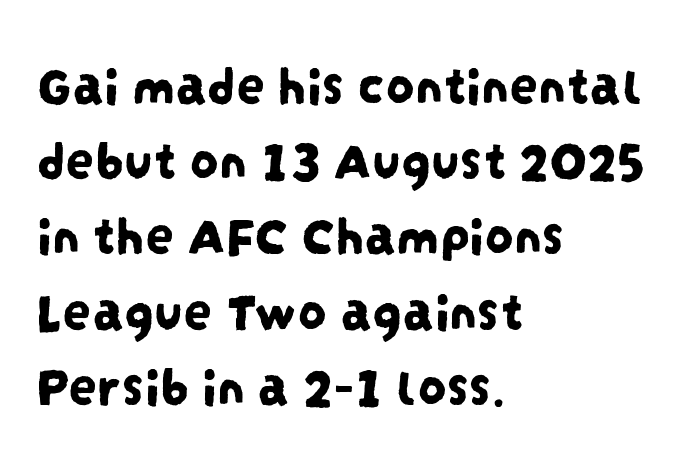
Q: Is the typeface a serif or a sans-serif typeface? A: Sans-serif.
Q: Is the text underlined? A: No.
Q: How is the paragraph aligned? A: Left-aligned.
Q: Is the spacing between letters normal or unusually wide? A: Normal.
Q: Is the spacing between lines tight, normal or loose? A: Normal.
Q: Width (condensed, normal, or wide)? A: Condensed.
Q: Stroke contrast? A: Low.
Q: x-height? A: Large.
Q: Monospaced? A: No.
